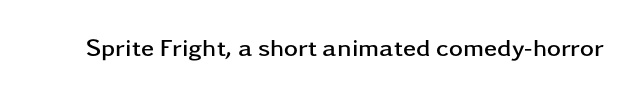
What stands out about the letter spacing? Nothing — it is the standard amount. Upright lettering throughout. Bold? Absolutely — the strokes are thick and heavy. The glyphs are unaccompanied by any horizontal stroke below them.
